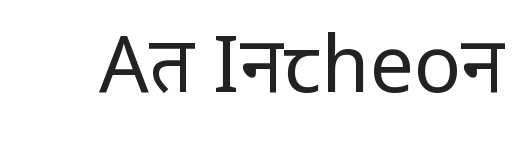
The image shows 78 px regular-weight, condensed sans-serif type, upright; set normal letter spacing, not underlined; low stroke contrast and a large x-height.
